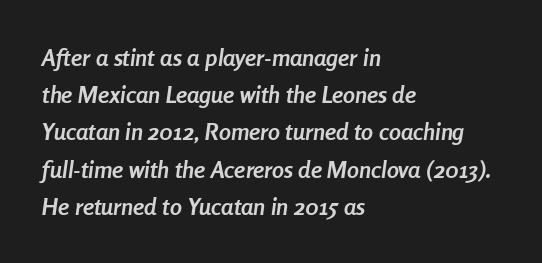
The image shows 24 px bold type, italic (leaning right); set left-aligned, normal line spacing (1.55x), normal letter spacing, not underlined.
